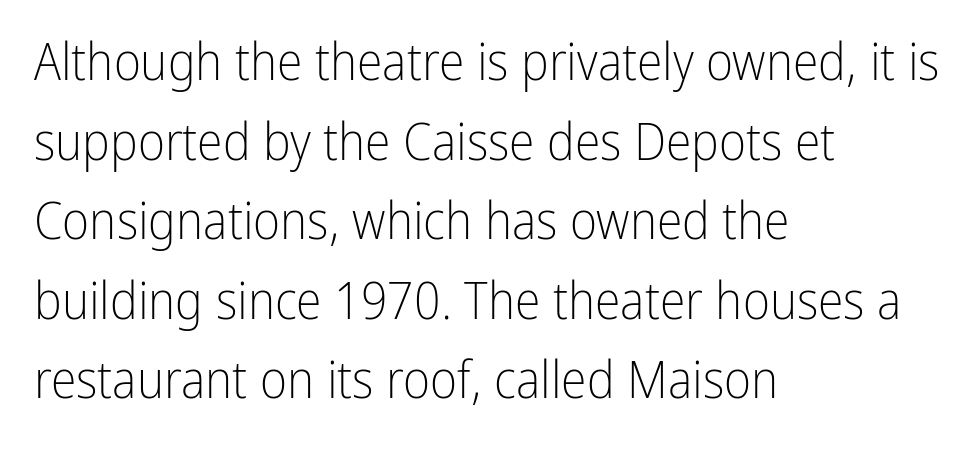
The image shows 52 px light, condensed sans-serif type, upright; set left-aligned, normal line spacing (1.53x), normal letter spacing, not underlined; low stroke contrast and a medium x-height.
